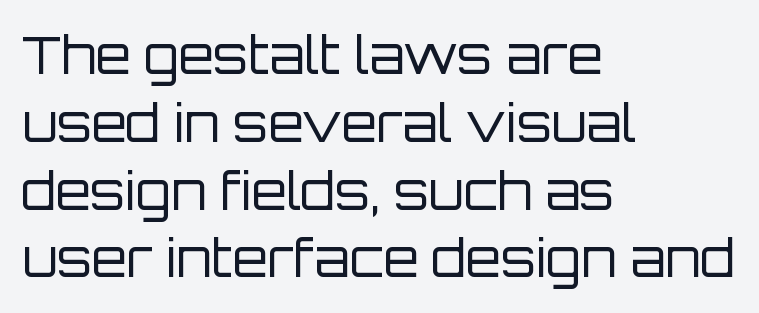
{"serif": "no", "italic": "no", "bold": "no", "weight": "regular", "width": "normal", "stroke_contrast": "low", "x_height": "large", "monospaced": "no", "underline": "no", "align": "left", "line_spacing": "normal", "line_spacing_ratio": 1.33, "letter_spacing": "normal", "letter_spacing_em": 0.0, "glyph_px": 51}
